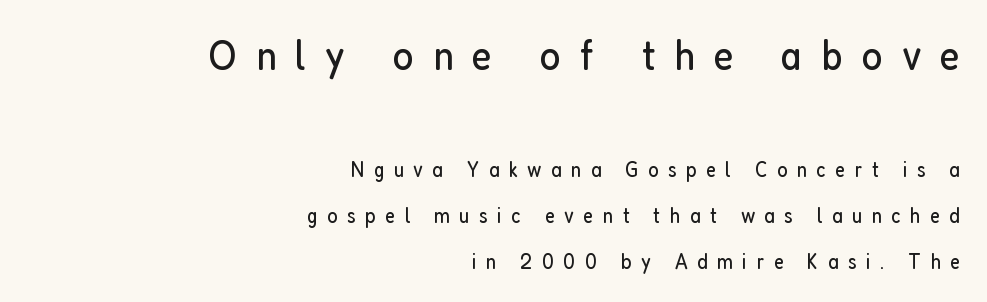
{"serif": "no", "italic": "no", "bold": "no", "weight": "regular", "width": "condensed", "stroke_contrast": "low", "x_height": "medium", "monospaced": "no", "underline": "no", "align": "right", "line_spacing": "loose", "line_spacing_ratio": 2.1, "letter_spacing": "wide", "letter_spacing_em": 0.43, "larger_block": "first", "size_ratio": 2.0, "glyph_px": 44}
